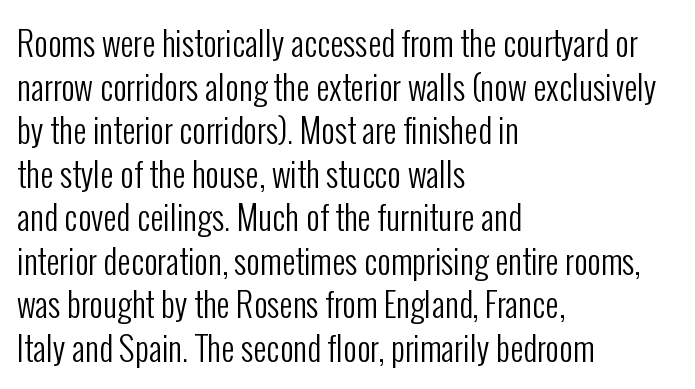
The image shows 33 px regular-weight, condensed sans-serif type, upright; set left-aligned, normal line spacing (1.32x), normal letter spacing, not underlined; low stroke contrast and a medium x-height.
